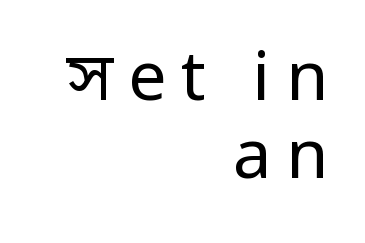
Q: Is the text bold? A: No.
Q: Is the text italic (slanted)? A: No, it is upright.
Q: Is the typeface a serif or a sans-serif typeface? A: Sans-serif.
Q: Is the text underlined? A: No.
Q: How is the paragraph aligned? A: Right-aligned.
Q: Is the spacing between letters normal or unusually wide? A: Unusually wide.
Q: Is the spacing between lines tight, normal or loose? A: Tight.
Q: Width (condensed, normal, or wide)? A: Condensed.
Q: Stroke contrast? A: Low.
Q: x-height? A: Large.
Q: Monospaced? A: No.
